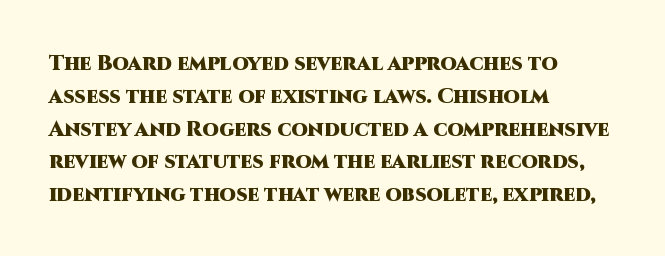
Q: Is the text bold? A: Yes.
Q: Is the text italic (slanted)? A: No, it is upright.
Q: Is the text underlined? A: No.
Q: How is the paragraph aligned? A: Left-aligned.
Q: Is the spacing between letters normal or unusually wide? A: Normal.
Q: Is the spacing between lines tight, normal or loose? A: Normal.
